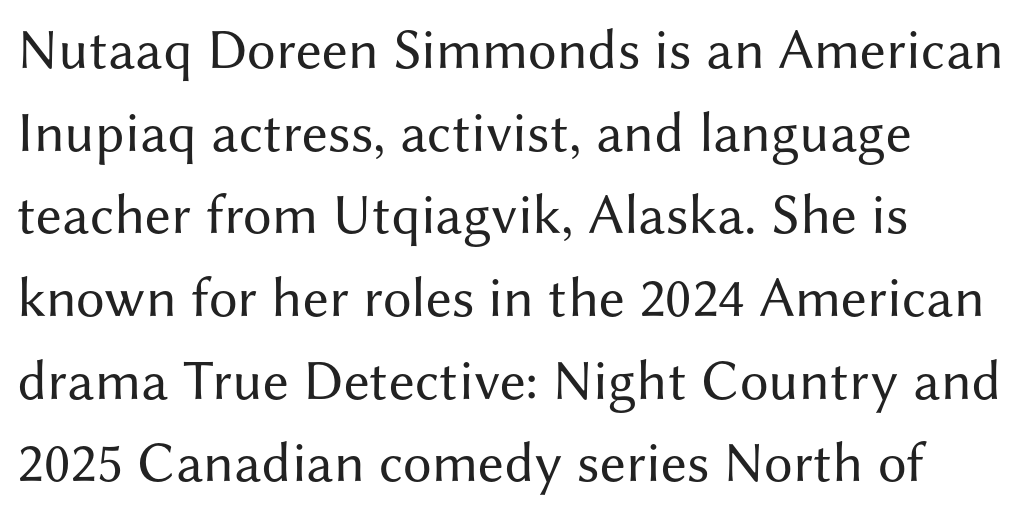
Clear beneath every line of the passage. Compared with typical paragraphs, the rows here are spaced about the same. Unbolded letterforms with no extra heft. The letters carry no serifs — their stems end cleanly without finishing strokes.
